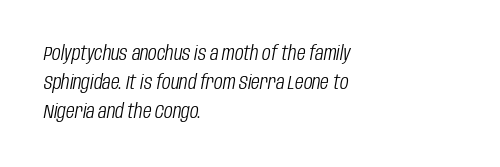
Think standard paragraph weight, or any step lighter than that. Which margin do the lines hug? The left one — the right edge is uneven. How would I describe the line gaps? Plain and ordinary. Quick note: underline off. Does the lettering tilt? It does — this is italic.
